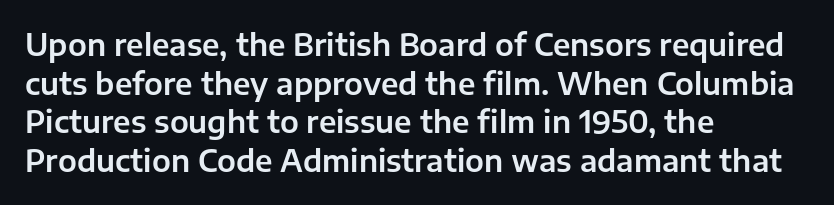
{"serif": "no", "italic": "no", "width": "normal", "stroke_contrast": "low", "x_height": "medium", "monospaced": "no", "underline": "no", "align": "left", "line_spacing": "normal", "line_spacing_ratio": 1.29, "letter_spacing": "normal", "letter_spacing_em": 0.0, "glyph_px": 30}
